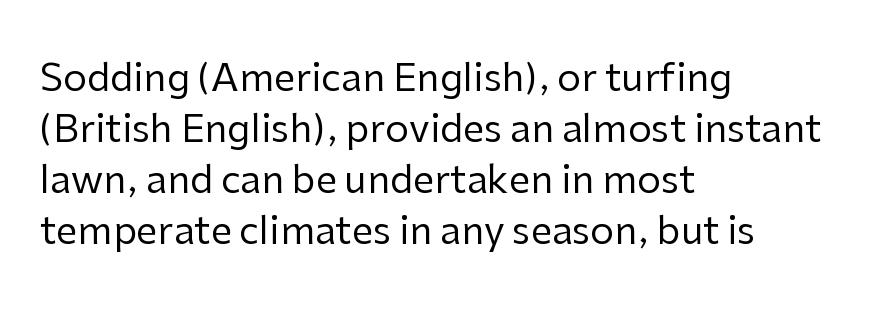
Q: Is the text bold? A: No.
Q: Is the text italic (slanted)? A: No, it is upright.
Q: Is the typeface a serif or a sans-serif typeface? A: Sans-serif.
Q: Is the text underlined? A: No.
Q: How is the paragraph aligned? A: Left-aligned.
Q: Is the spacing between letters normal or unusually wide? A: Normal.
Q: Is the spacing between lines tight, normal or loose? A: Normal.
Q: Width (condensed, normal, or wide)? A: Normal.
Q: Stroke contrast? A: Low.
Q: x-height? A: Medium.
Q: Monospaced? A: No.
